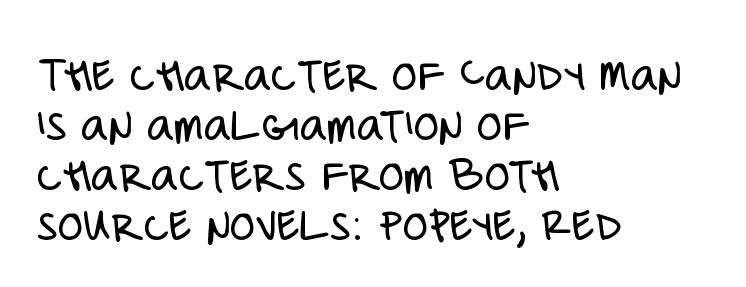
Q: Is the text bold? A: No.
Q: Is the text italic (slanted)? A: No, it is upright.
Q: Is the typeface a serif or a sans-serif typeface? A: Sans-serif.
Q: Is the text underlined? A: No.
Q: How is the paragraph aligned? A: Left-aligned.
Q: Is the spacing between letters normal or unusually wide? A: Normal.
Q: Is the spacing between lines tight, normal or loose? A: Tight.
Q: Width (condensed, normal, or wide)? A: Condensed.
Q: Stroke contrast? A: Low.
Q: x-height? A: Large.
Q: Monospaced? A: No.
